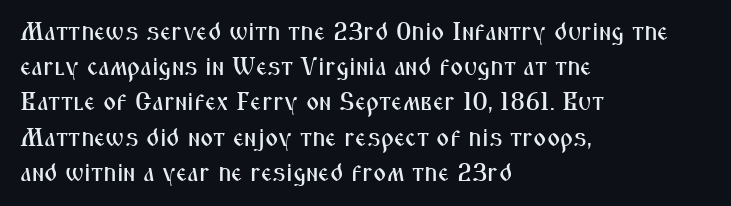
The image shows 25 px text type, upright; set left-aligned, normal line spacing (1.41x), normal letter spacing, not underlined.
